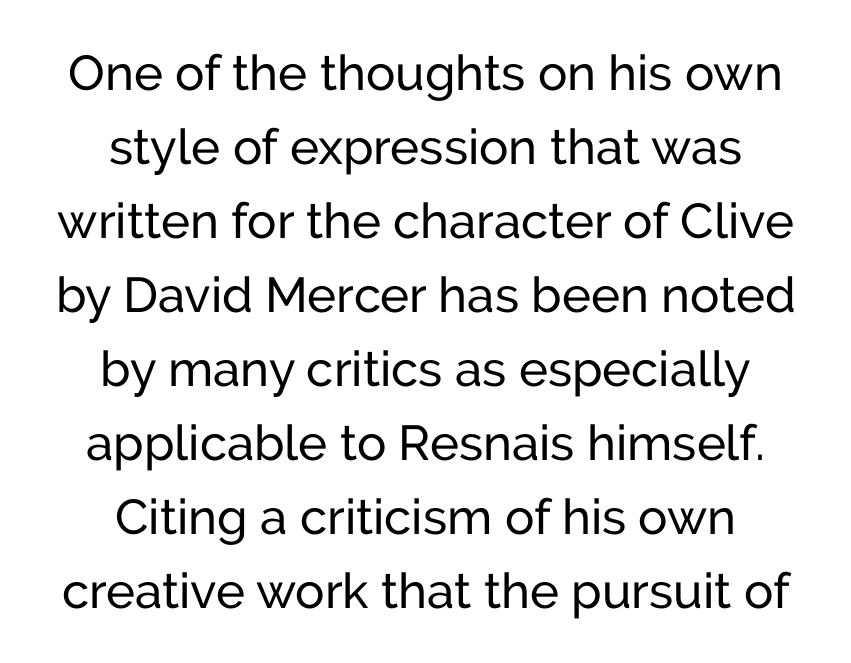
Q: Is the text italic (slanted)? A: No, it is upright.
Q: Is the typeface a serif or a sans-serif typeface? A: Sans-serif.
Q: Is the text underlined? A: No.
Q: How is the paragraph aligned? A: Centered.
Q: Is the spacing between letters normal or unusually wide? A: Normal.
Q: Is the spacing between lines tight, normal or loose? A: Normal.
Q: Width (condensed, normal, or wide)? A: Normal.
Q: Stroke contrast? A: Low.
Q: x-height? A: Medium.
Q: Monospaced? A: No.
